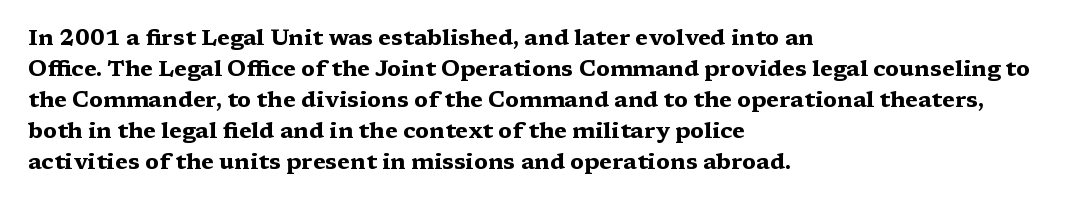
{"italic": "no", "bold": "yes", "underline": "no", "align": "left", "line_spacing": "normal", "line_spacing_ratio": 1.41, "letter_spacing": "normal", "letter_spacing_em": 0.0, "glyph_px": 22}
